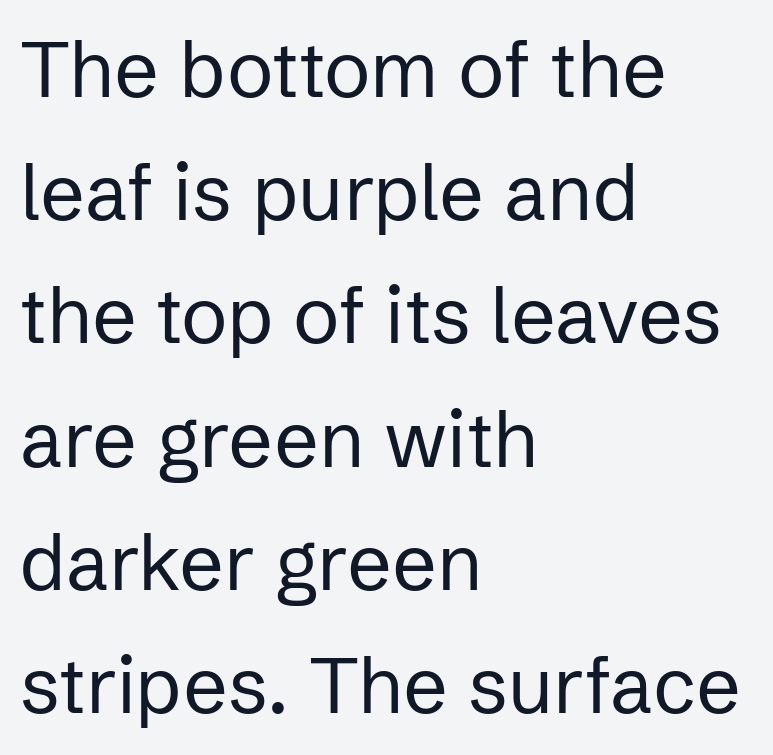
{"serif": "no", "italic": "no", "bold": "no", "weight": "regular", "width": "normal", "stroke_contrast": "low", "x_height": "medium", "monospaced": "no", "underline": "no", "align": "left", "line_spacing": "normal", "line_spacing_ratio": 1.58, "letter_spacing": "normal", "letter_spacing_em": 0.0, "glyph_px": 78}
